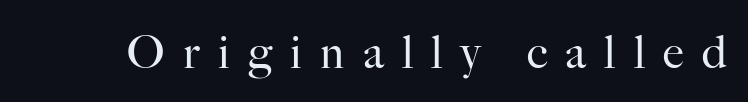
The image shows 46 px regular-weight serif type, upright; set unusually wide letter spacing (+0.4 em), not underlined; high stroke contrast and a small x-height.
